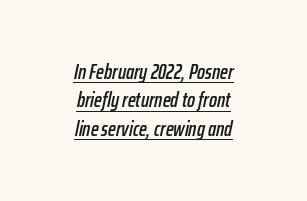
The image shows 21 px text type, italic (leaning right); set centered, normal line spacing (1.35x), normal letter spacing, underlined.
